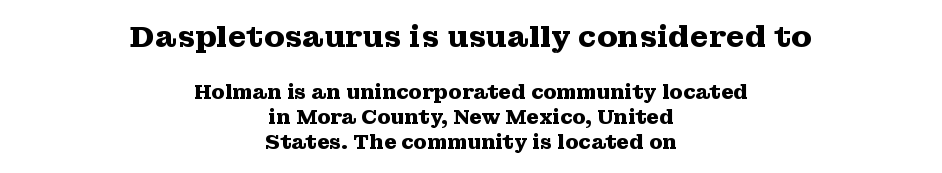
The axis of the letterforms is exactly vertical. The letterforms sit shoulder to shoulder at normal distance. The letters advance in unequal steps, a hallmark of proportional type. To sum up the face: it has serifs. The baseline area is clear. Both edges are ragged and mirror each other, which tells us the setting is centered.
